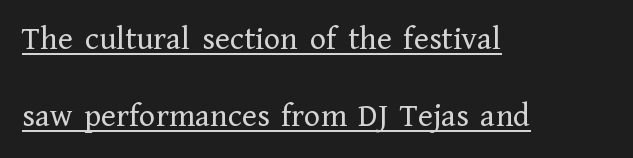
{"serif": "yes", "italic": "no", "bold": "no", "weight": "regular", "width": "normal", "stroke_contrast": "low", "x_height": "medium", "monospaced": "no", "underline": "yes", "align": "left", "line_spacing": "loose", "line_spacing_ratio": 2.26, "letter_spacing": "normal", "letter_spacing_em": 0.0, "glyph_px": 34}
